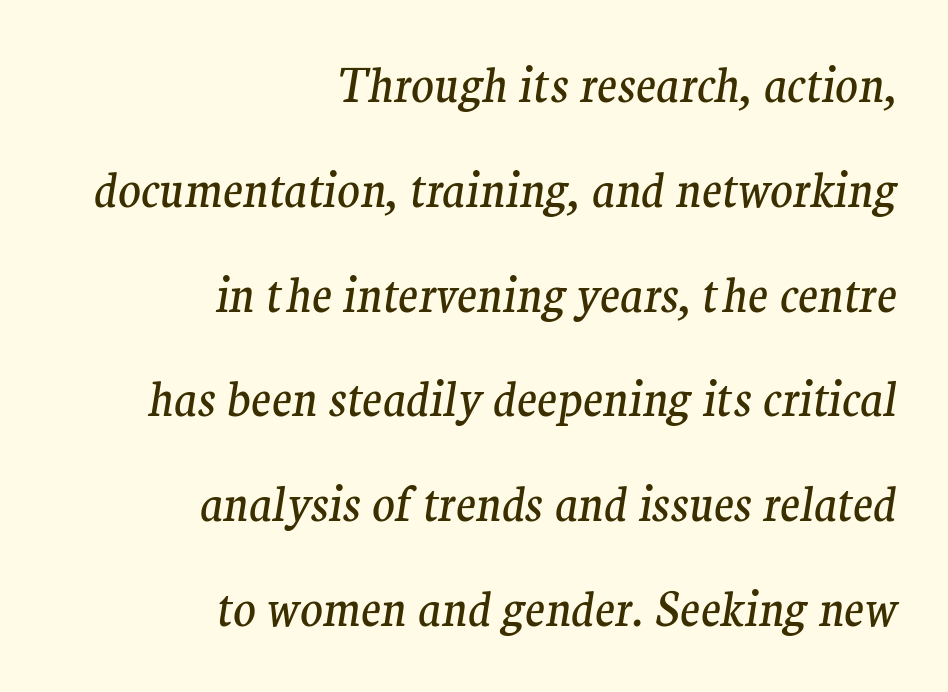
Italic? Definitely — the glyphs are oblique. Line endings align vertically; line beginnings do not. The rendering shows small feet on the letterforms — a serif design. This sample has the flowing, uneven cadence of proportional lettering.
